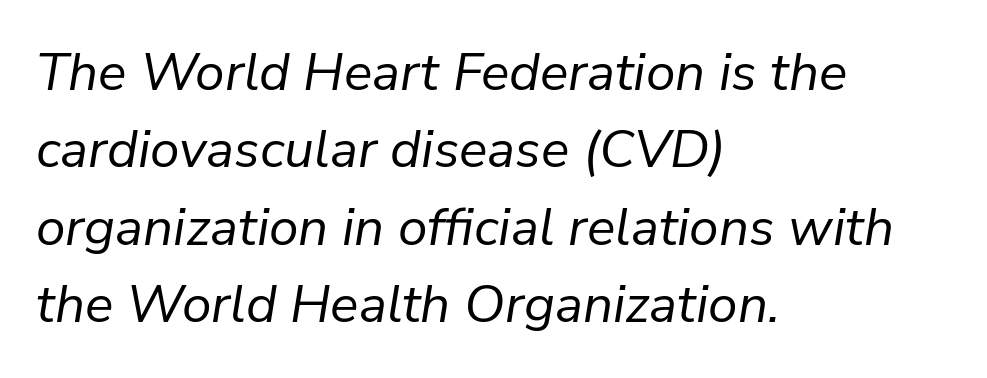
Q: Is the text bold? A: No.
Q: Is the text italic (slanted)? A: Yes, it leans right by about 9 degrees.
Q: Is the text underlined? A: No.
Q: How is the paragraph aligned? A: Left-aligned.
Q: Is the spacing between letters normal or unusually wide? A: Normal.
Q: Is the spacing between lines tight, normal or loose? A: Normal.
Q: Width (condensed, normal, or wide)? A: Normal.
Q: Stroke contrast? A: Low.
Q: x-height? A: Medium.
Q: Monospaced? A: No.
